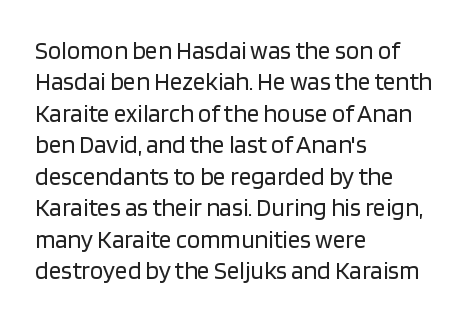
{"italic": "no", "bold": "no", "underline": "no", "align": "left", "line_spacing": "normal", "line_spacing_ratio": 1.26, "letter_spacing": "normal", "letter_spacing_em": 0.0, "glyph_px": 25}
